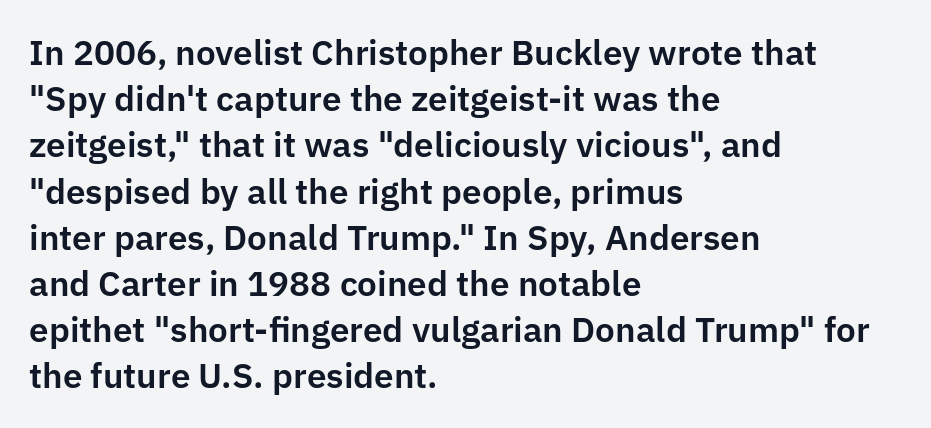
The image shows 35 px sans-serif type, upright; set left-aligned, normal line spacing (1.32x), normal letter spacing, not underlined; low stroke contrast and a medium x-height.
